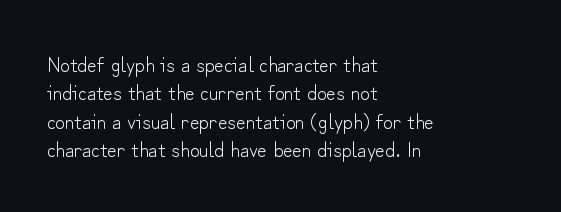
Evenly set lines give the paragraph a standard silhouette. Students, note that the glyphs here touch the page at normal intervals. In terms of posture, this sample is upright. Typeset ragged right — the left edge is the straight one.
